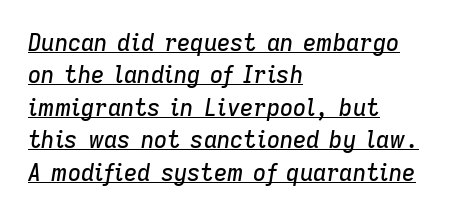
The image shows 23 px text type, italic (leaning right); set left-aligned, normal line spacing (1.41x), normal letter spacing, underlined.
